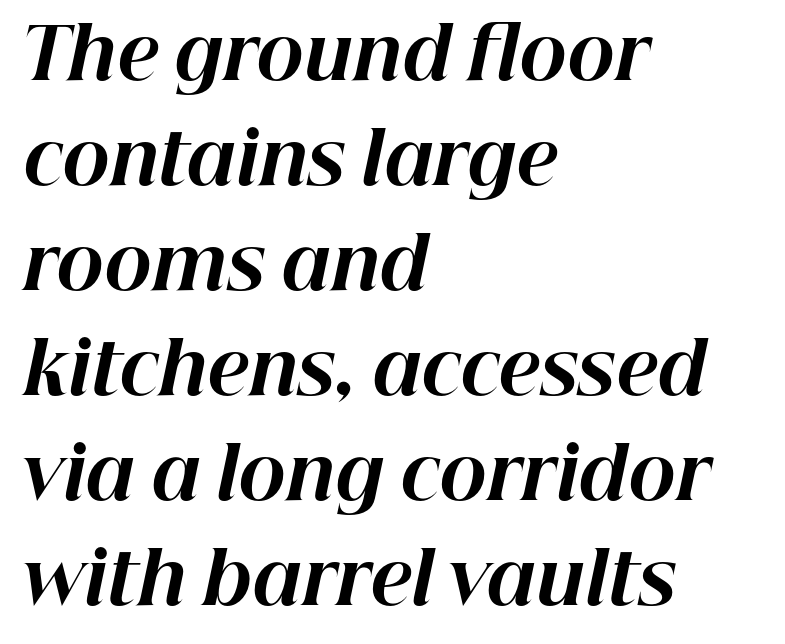
{"italic": "yes", "lean": "right", "slant_degrees": 12, "bold": "yes", "weight": "bold", "width": "normal", "stroke_contrast": "high", "x_height": "medium", "monospaced": "no", "underline": "no", "align": "left", "line_spacing": "normal", "line_spacing_ratio": 1.48, "letter_spacing": "normal", "letter_spacing_em": 0.0, "glyph_px": 71}
